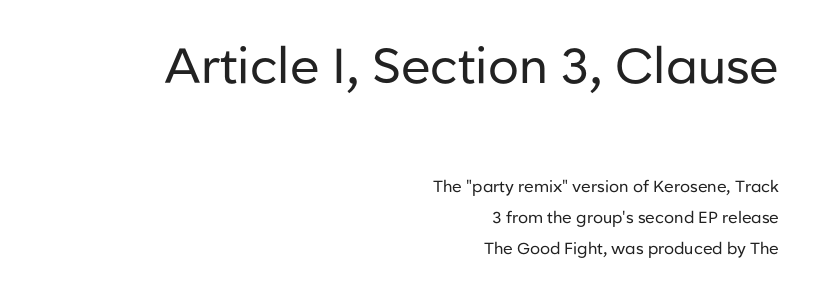
{"serif": "no", "italic": "no", "bold": "no", "weight": "regular", "width": "normal", "stroke_contrast": "low", "x_height": "medium", "monospaced": "no", "underline": "no", "align": "right", "line_spacing": "loose", "line_spacing_ratio": 1.94, "letter_spacing": "normal", "letter_spacing_em": 0.0, "larger_block": "first", "size_ratio": 3.06, "glyph_px": 49}
